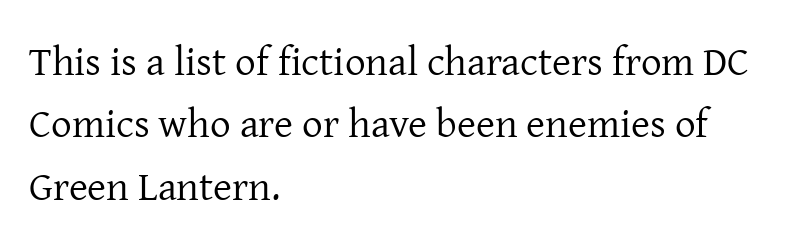
Q: Is the text bold? A: No.
Q: Is the text italic (slanted)? A: No, it is upright.
Q: Is the typeface a serif or a sans-serif typeface? A: Serif.
Q: Is the text underlined? A: No.
Q: How is the paragraph aligned? A: Left-aligned.
Q: Is the spacing between letters normal or unusually wide? A: Normal.
Q: Is the spacing between lines tight, normal or loose? A: Normal.
Q: Width (condensed, normal, or wide)? A: Normal.
Q: Stroke contrast? A: Low.
Q: x-height? A: Medium.
Q: Monospaced? A: No.
